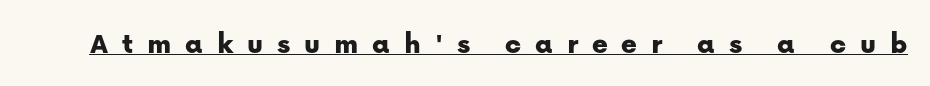
Q: Is the text italic (slanted)? A: No, it is upright.
Q: Is the typeface a serif or a sans-serif typeface? A: Sans-serif.
Q: Is the text underlined? A: Yes.
Q: Is the spacing between letters normal or unusually wide? A: Unusually wide.
Q: Width (condensed, normal, or wide)? A: Normal.
Q: Stroke contrast? A: Low.
Q: x-height? A: Medium.
Q: Monospaced? A: No.
